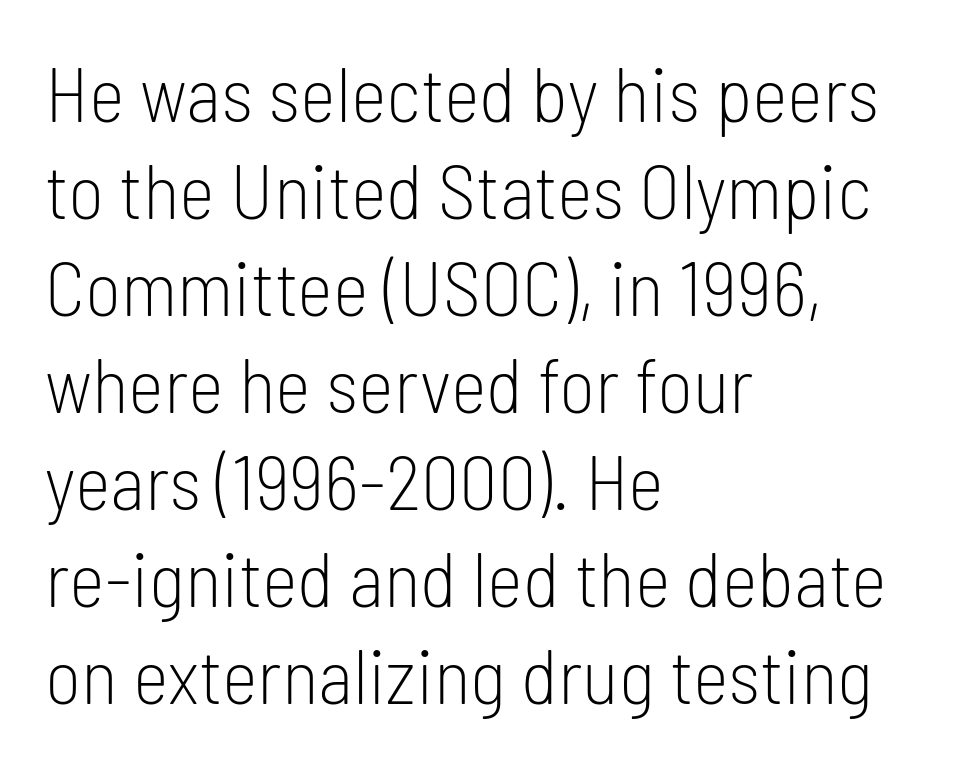
Q: Is the text bold? A: No.
Q: Is the text italic (slanted)? A: No, it is upright.
Q: Is the typeface a serif or a sans-serif typeface? A: Sans-serif.
Q: Is the text underlined? A: No.
Q: How is the paragraph aligned? A: Left-aligned.
Q: Is the spacing between letters normal or unusually wide? A: Normal.
Q: Is the spacing between lines tight, normal or loose? A: Normal.
Q: Width (condensed, normal, or wide)? A: Condensed.
Q: Stroke contrast? A: Low.
Q: x-height? A: Medium.
Q: Monospaced? A: No.
